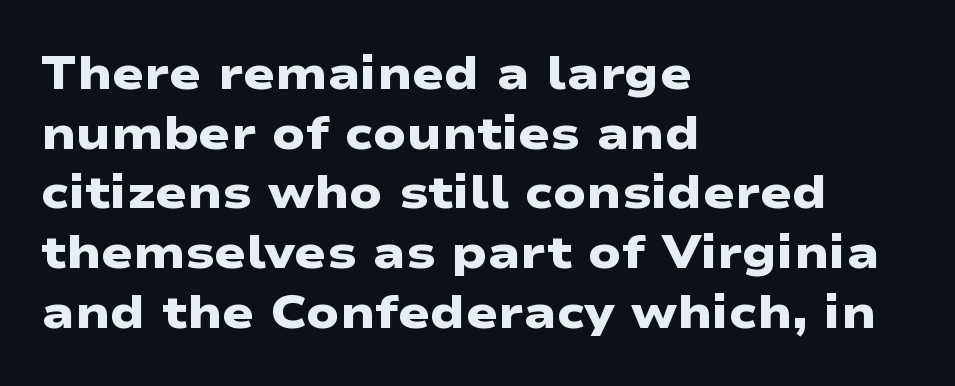
{"serif": "no", "bold": "yes", "weight": "heavy", "width": "wide", "stroke_contrast": "low", "x_height": "medium", "monospaced": "no", "underline": "no", "align": "left", "line_spacing": "normal", "line_spacing_ratio": 1.27, "letter_spacing": "normal", "letter_spacing_em": 0.0, "glyph_px": 47}
